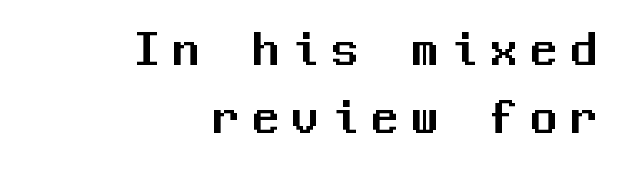
The image shows 53 px sans-serif type, upright, monospaced; set right-aligned, normal line spacing (1.29x), unusually wide letter spacing (+0.25 em), not underlined; medium stroke contrast and a medium x-height.
